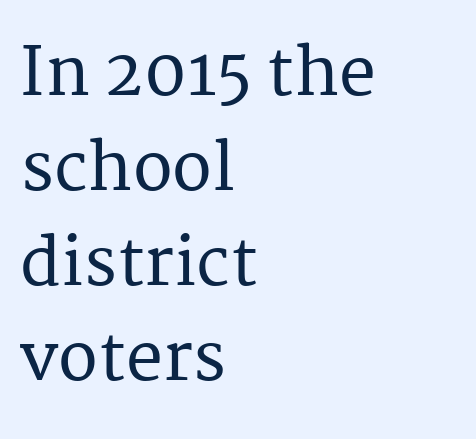
Default kerning and tracking; the words read as compact shapes. The letters advance in unequal steps, a hallmark of proportional type. The font family rendered here belongs to the serif group. Beneath every word, the page is bare.
